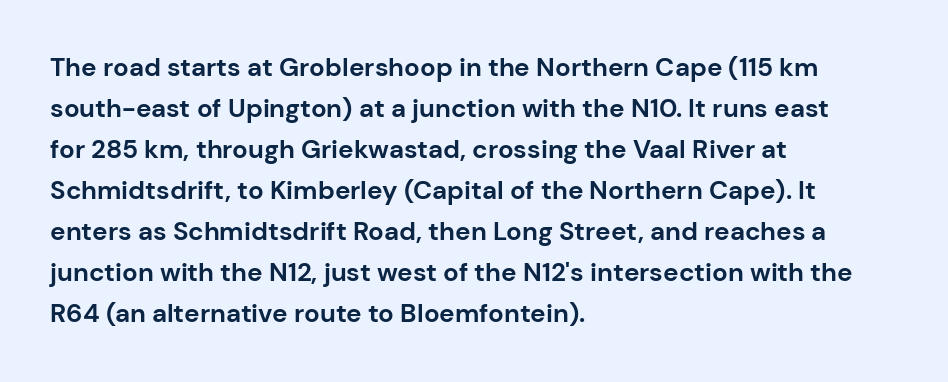
Q: Is the text bold? A: Yes.
Q: Is the text italic (slanted)? A: No, it is upright.
Q: Is the text underlined? A: No.
Q: How is the paragraph aligned? A: Left-aligned.
Q: Is the spacing between letters normal or unusually wide? A: Normal.
Q: Is the spacing between lines tight, normal or loose? A: Normal.
